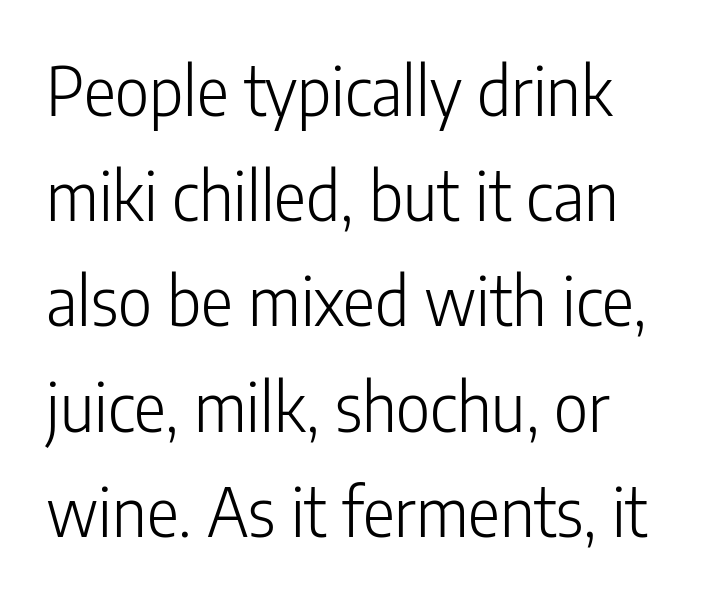
Q: Is the text bold? A: No.
Q: Is the text italic (slanted)? A: No, it is upright.
Q: Is the typeface a serif or a sans-serif typeface? A: Sans-serif.
Q: Is the text underlined? A: No.
Q: Is the spacing between letters normal or unusually wide? A: Normal.
Q: Is the spacing between lines tight, normal or loose? A: Normal.
Q: Width (condensed, normal, or wide)? A: Condensed.
Q: Stroke contrast? A: Low.
Q: x-height? A: Medium.
Q: Monospaced? A: No.
